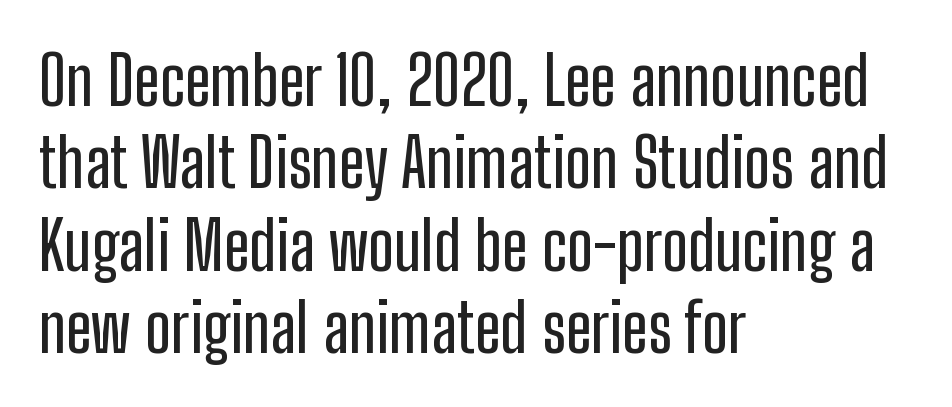
The image shows 68 px condensed sans-serif type, upright; set left-aligned, line spacing 1.21x, normal letter spacing, not underlined; low stroke contrast and a medium x-height.
